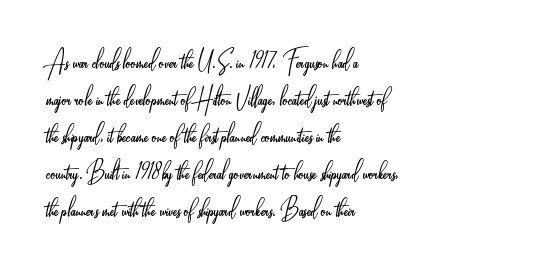
The image shows 30 px light, condensed sans-serif type; set left-aligned, line spacing 1.23x, normal letter spacing, not underlined; low stroke contrast and a small x-height.
